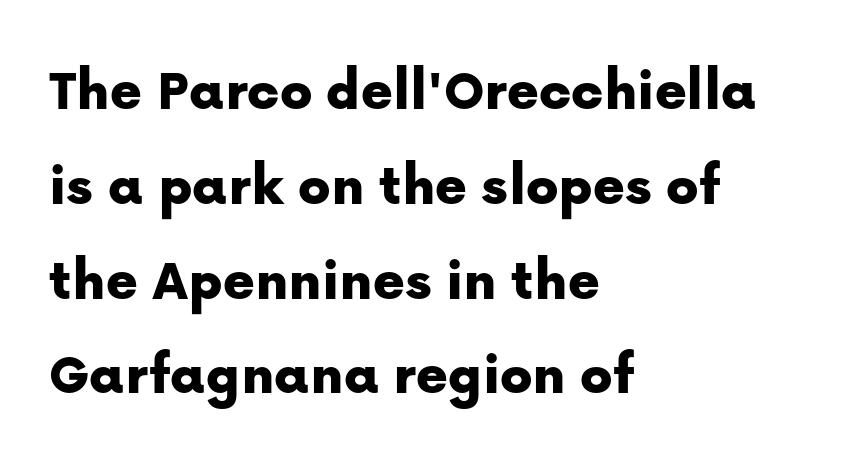
The image shows 60 px sans-serif type, upright; set left-aligned, normal line spacing (1.58x), normal letter spacing, not underlined; low stroke contrast and a medium x-height.
